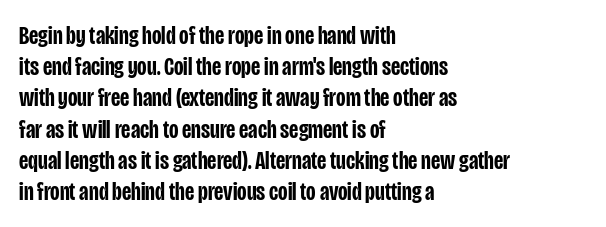
The image shows 26 px text type, upright; set left-aligned, line spacing 1.2x, normal letter spacing, not underlined.
